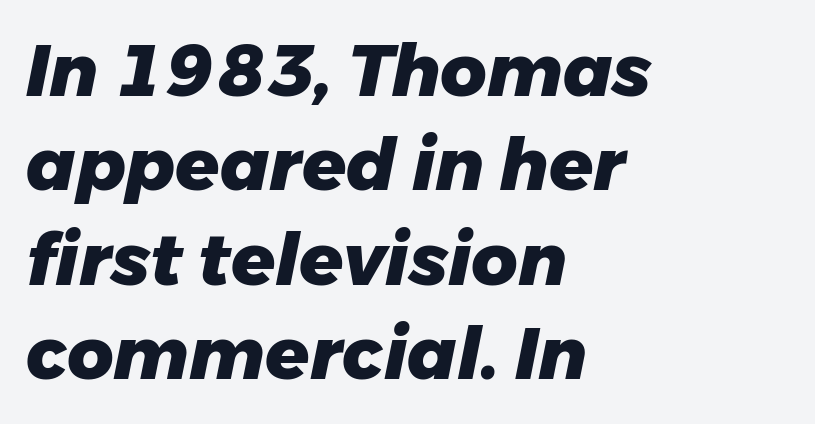
{"italic": "yes", "lean": "right", "slant_degrees": 11, "bold": "yes", "weight": "heavy", "width": "normal", "stroke_contrast": "low", "x_height": "medium", "monospaced": "no", "underline": "no", "align": "left", "line_spacing": "normal", "line_spacing_ratio": 1.31, "letter_spacing": "normal", "letter_spacing_em": 0.0, "glyph_px": 72}
